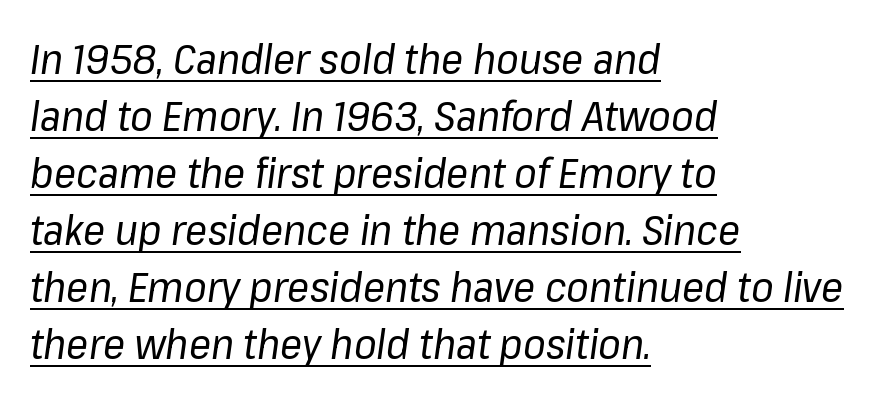
The image shows 41 px regular-weight type, italic (leaning right); set left-aligned, normal line spacing (1.39x), normal letter spacing, underlined; low stroke contrast and a medium x-height.
